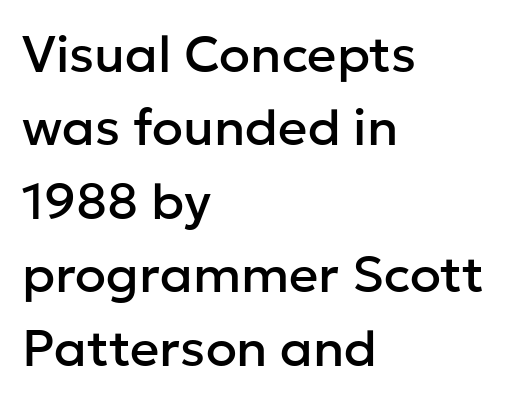
Q: Is the text italic (slanted)? A: No, it is upright.
Q: Is the typeface a serif or a sans-serif typeface? A: Sans-serif.
Q: Is the text underlined? A: No.
Q: How is the paragraph aligned? A: Left-aligned.
Q: Is the spacing between letters normal or unusually wide? A: Normal.
Q: Is the spacing between lines tight, normal or loose? A: Normal.
Q: Width (condensed, normal, or wide)? A: Normal.
Q: Stroke contrast? A: Low.
Q: x-height? A: Medium.
Q: Monospaced? A: No.
